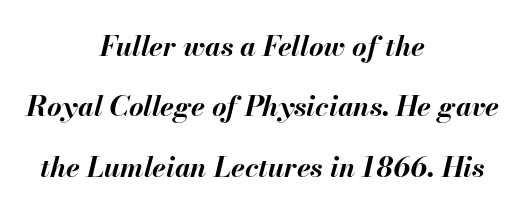
Q: Is the text bold? A: Yes.
Q: Is the text italic (slanted)? A: Yes, it leans right by about 13 degrees.
Q: Is the text underlined? A: No.
Q: How is the paragraph aligned? A: Centered.
Q: Is the spacing between letters normal or unusually wide? A: Normal.
Q: Is the spacing between lines tight, normal or loose? A: Loose.
Q: Width (condensed, normal, or wide)? A: Normal.
Q: Stroke contrast? A: Medium.
Q: x-height? A: Small.
Q: Monospaced? A: No.
